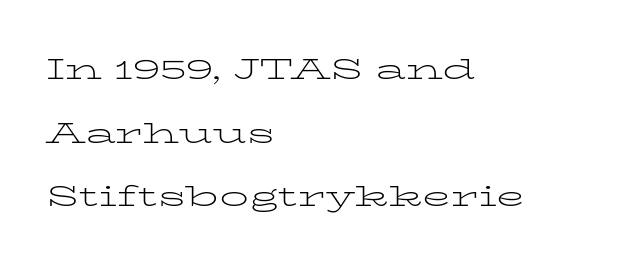
{"serif": "yes", "italic": "no", "bold": "no", "weight": "light", "width": "wide", "stroke_contrast": "low", "x_height": "medium", "monospaced": "no", "underline": "no", "align": "left", "line_spacing": "loose", "line_spacing_ratio": 2.19, "letter_spacing": "normal", "letter_spacing_em": 0.0, "glyph_px": 29}
